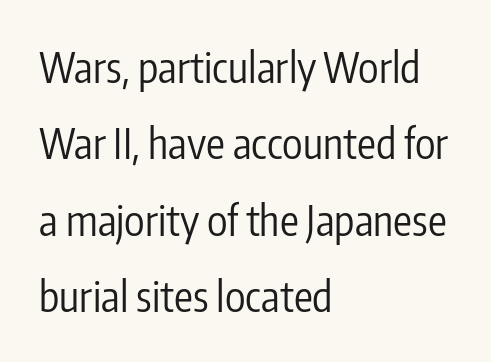
Q: Is the text bold? A: No.
Q: Is the text italic (slanted)? A: No, it is upright.
Q: Is the typeface a serif or a sans-serif typeface? A: Sans-serif.
Q: Is the text underlined? A: No.
Q: How is the paragraph aligned? A: Left-aligned.
Q: Is the spacing between letters normal or unusually wide? A: Normal.
Q: Width (condensed, normal, or wide)? A: Condensed.
Q: Stroke contrast? A: Low.
Q: x-height? A: Medium.
Q: Monospaced? A: No.
